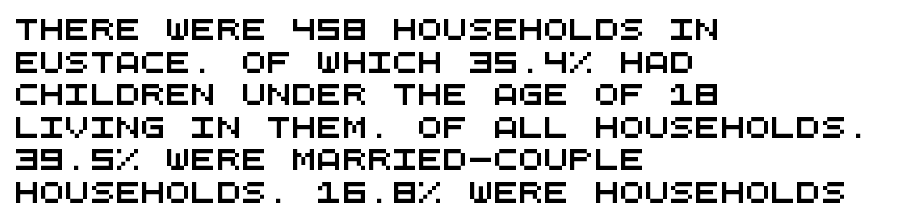
{"underline": "no", "align": "left", "line_spacing": "normal", "line_spacing_ratio": 1.55, "letter_spacing": "normal", "letter_spacing_em": 0.0, "glyph_px": 21}
